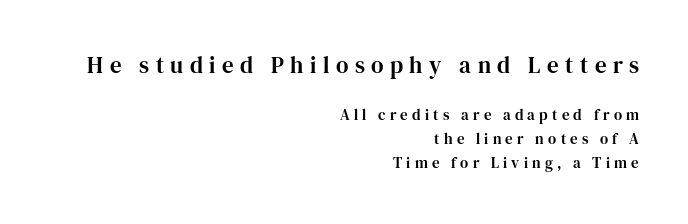
Q: Is the text italic (slanted)? A: No, it is upright.
Q: Is the text underlined? A: No.
Q: How is the paragraph aligned? A: Right-aligned.
Q: Is the spacing between letters normal or unusually wide? A: Unusually wide.
Q: Is the spacing between lines tight, normal or loose? A: Normal.
Q: Which block of text is set in a larger size, the first (top) or the second (bottom)? A: The first (top) one.
